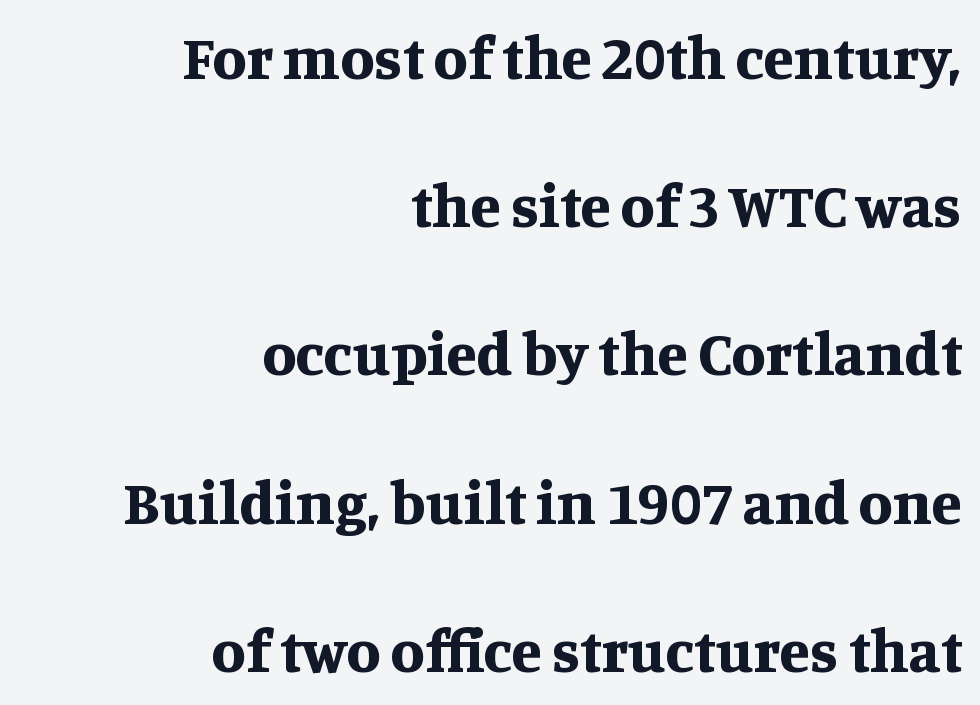
Spacing verdict: proportional, widths tailored to each character. Serifs: yes, visible at the terminals of the letterforms. Loosely led — the rows are spread out. These lines keep a tight, regular rhythm from letter to letter.
